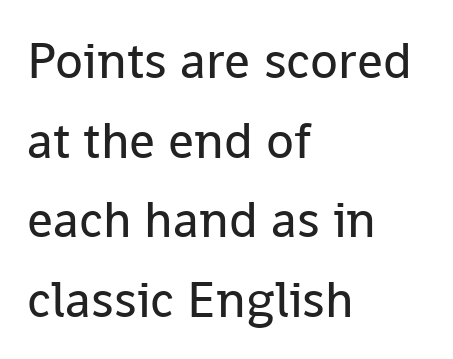
The type is set solid horizontally, with unmodified tracking. This is the regular roman posture of the typeface. Caption: multi-line text, flush left, ragged right. These lines are rendered in a variable-pitch font. This rendering features lettering with no underline.
